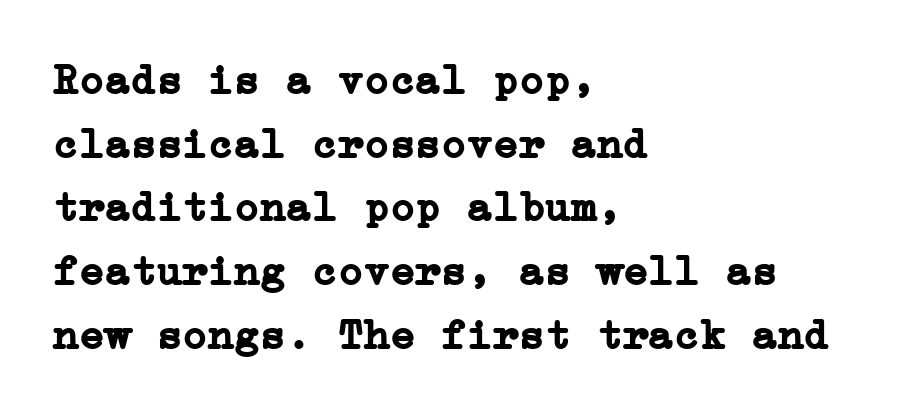
{"serif": "yes", "italic": "no", "bold": "yes", "weight": "semibold", "width": "normal", "stroke_contrast": "low", "x_height": "medium", "underline": "no", "align": "left", "line_spacing": "normal", "line_spacing_ratio": 1.48, "letter_spacing": "normal", "letter_spacing_em": 0.0, "glyph_px": 43}
